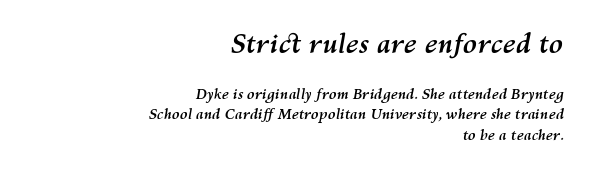
{"italic": "yes", "lean": "right", "slant_degrees": 10, "bold": "yes", "underline": "no", "align": "right", "line_spacing": "normal", "line_spacing_ratio": 1.44, "letter_spacing": "normal", "letter_spacing_em": 0.0, "larger_block": "first", "size_ratio": 1.86, "glyph_px": 26}
